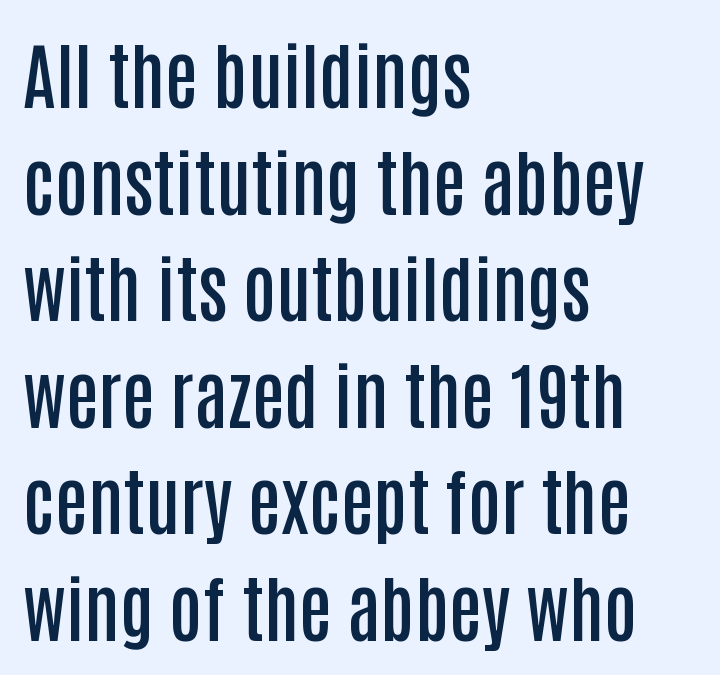
{"serif": "no", "italic": "no", "bold": "semi", "weight": "semibold", "width": "condensed", "stroke_contrast": "low", "x_height": "large", "monospaced": "no", "underline": "no", "align": "left", "line_spacing": "normal", "line_spacing_ratio": 1.46, "letter_spacing": "normal", "letter_spacing_em": 0.0, "glyph_px": 73}
